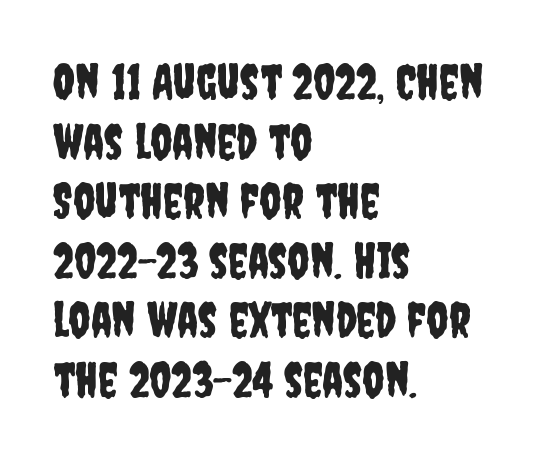
{"serif": "no", "italic": "no", "width": "condensed", "stroke_contrast": "low", "x_height": "large", "monospaced": "no", "underline": "no", "align": "left", "line_spacing_ratio": 1.24, "letter_spacing": "normal", "letter_spacing_em": 0.0, "glyph_px": 48}
